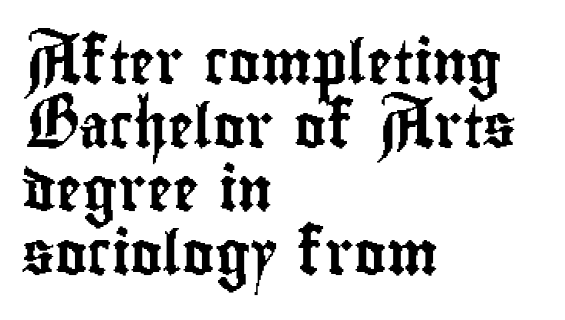
Q: Is the text italic (slanted)? A: No, it is upright.
Q: Is the typeface a serif or a sans-serif typeface? A: Sans-serif.
Q: Is the text underlined? A: No.
Q: How is the paragraph aligned? A: Left-aligned.
Q: Is the spacing between letters normal or unusually wide? A: Normal.
Q: Is the spacing between lines tight, normal or loose? A: Normal.
Q: Width (condensed, normal, or wide)? A: Condensed.
Q: Stroke contrast? A: Low.
Q: x-height? A: Small.
Q: Monospaced? A: No.
